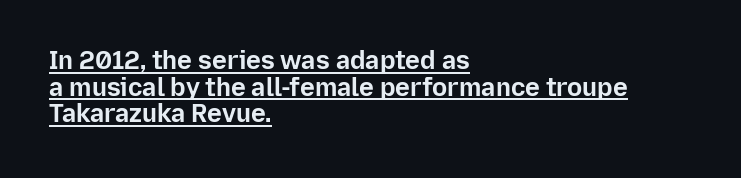
The image shows 25 px bold type, upright; set left-aligned, tight line spacing (1.07x), normal letter spacing, underlined.
